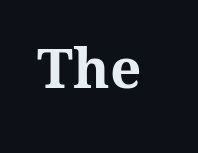
{"italic": "no", "bold": "yes", "weight": "bold", "width": "normal", "stroke_contrast": "medium", "x_height": "medium", "monospaced": "no", "underline": "no", "letter_spacing": "normal", "letter_spacing_em": 0.0, "glyph_px": 55}
